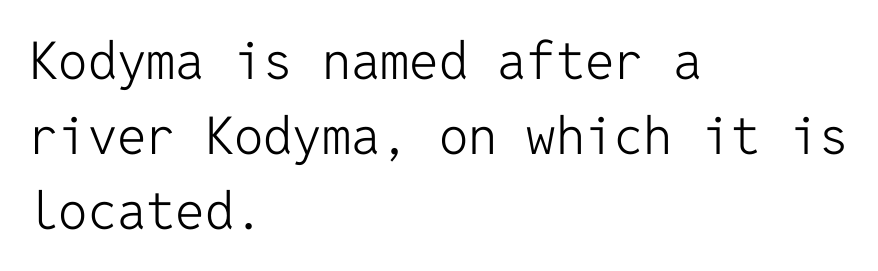
The image shows 52 px light sans-serif type, upright, monospaced; set left-aligned, normal line spacing (1.44x), normal letter spacing, not underlined; low stroke contrast and a medium x-height.
